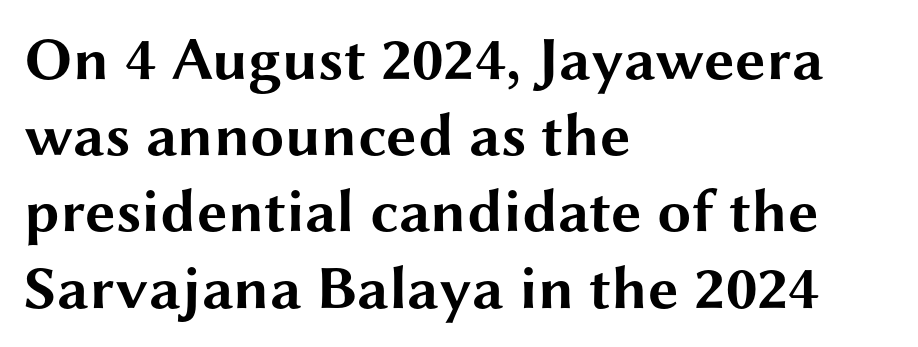
Q: Is the text bold? A: Yes.
Q: Is the text italic (slanted)? A: No, it is upright.
Q: Is the typeface a serif or a sans-serif typeface? A: Sans-serif.
Q: Is the text underlined? A: No.
Q: How is the paragraph aligned? A: Left-aligned.
Q: Is the spacing between letters normal or unusually wide? A: Normal.
Q: Is the spacing between lines tight, normal or loose? A: Normal.
Q: Width (condensed, normal, or wide)? A: Wide.
Q: Stroke contrast? A: Medium.
Q: x-height? A: Medium.
Q: Monospaced? A: No.
